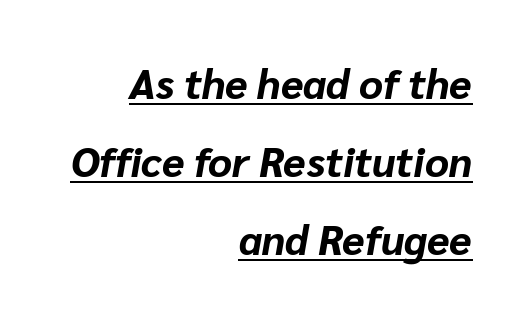
Q: Is the text bold? A: Yes.
Q: Is the text italic (slanted)? A: Yes, it leans right by about 10 degrees.
Q: Is the text underlined? A: Yes.
Q: How is the paragraph aligned? A: Right-aligned.
Q: Is the spacing between letters normal or unusually wide? A: Normal.
Q: Is the spacing between lines tight, normal or loose? A: Loose.
Q: Width (condensed, normal, or wide)? A: Normal.
Q: Stroke contrast? A: Low.
Q: x-height? A: Medium.
Q: Monospaced? A: No.
